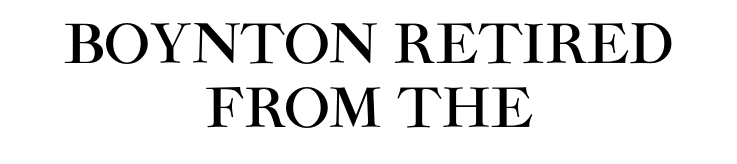
Nothing unusual about the tracking: characters are spaced as the font intends. Observe the absence of serifs on each vertical stroke in this sample. Descender tails drop into unmarked territory. Where is the straight margin? There isn't one; the lines are centered.
